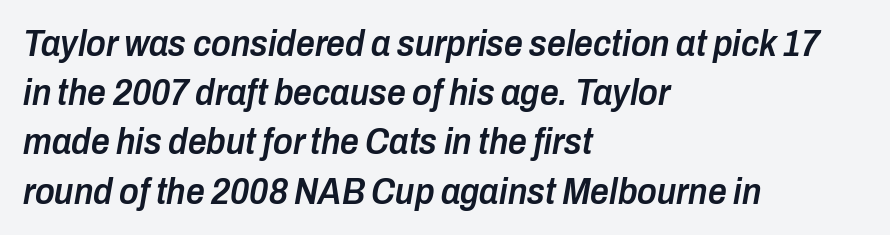
The image shows 37 px semibold, condensed type, italic (leaning right); set left-aligned, normal line spacing (1.33x), normal letter spacing, not underlined; low stroke contrast and a medium x-height.
